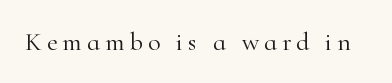
{"italic": "no", "bold": "no", "underline": "no", "glyph_px": 26}
